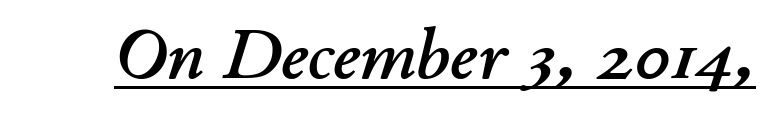
Q: Is the text italic (slanted)? A: Yes, it leans right by about 11 degrees.
Q: Is the text underlined? A: Yes.
Q: Is the spacing between letters normal or unusually wide? A: Normal.
Q: Width (condensed, normal, or wide)? A: Normal.
Q: Stroke contrast? A: Low.
Q: x-height? A: Small.
Q: Monospaced? A: No.
